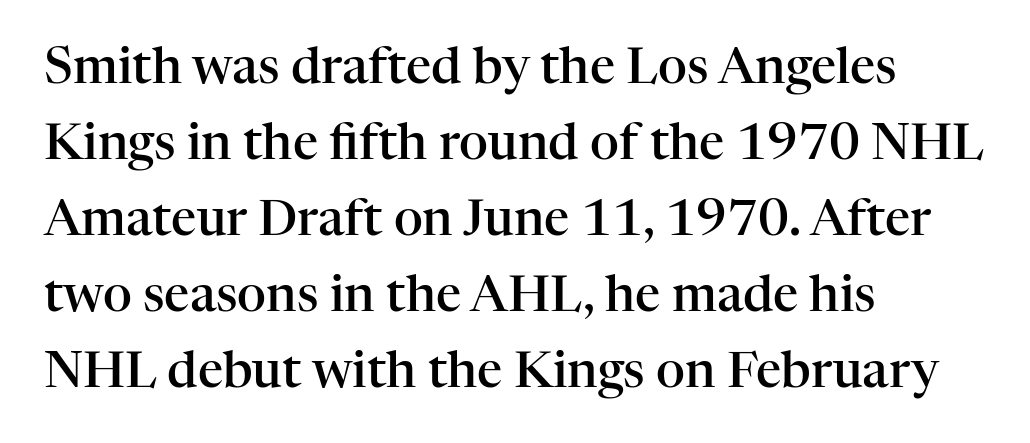
The passage shown stacks its lines at a standard gap. Clear beneath every line of the passage. The rendering shows small feet on the letterforms — a serif design. Default kerning and tracking; the words read as compact shapes.
